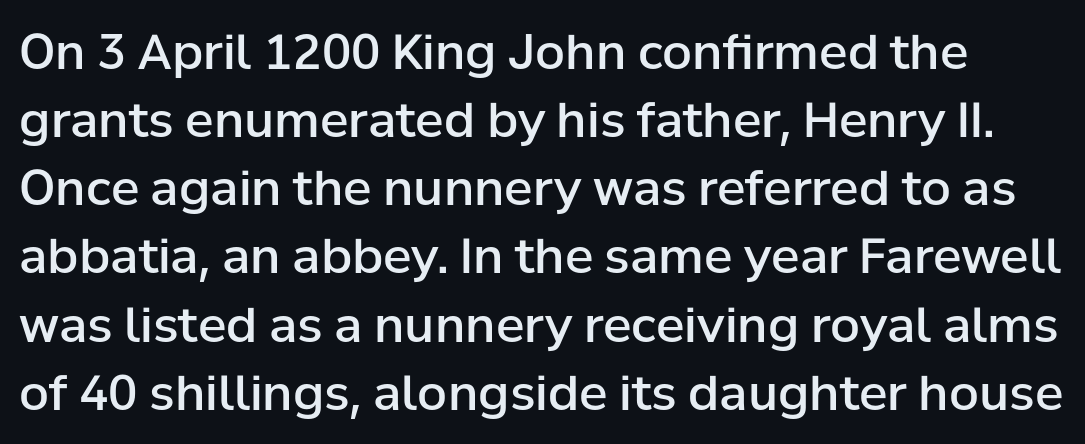
The image shows 48 px semibold sans-serif type, upright; set normal line spacing (1.42x), normal letter spacing, not underlined; low stroke contrast and a medium x-height.
